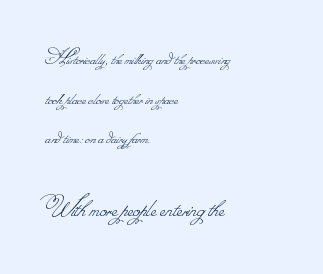
The image shows 31 px thin type; set left-aligned, line spacing 1.89x, normal letter spacing, not underlined; the second (bottom) block is 1.48x larger; low stroke contrast.
